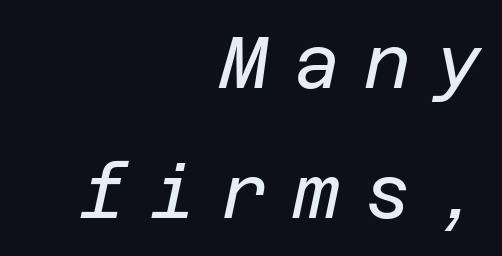
The image shows 72 px regular-weight type, italic (leaning right); set right-aligned, line spacing 1.81x, unusually wide letter spacing (+0.34 em), not underlined; low stroke contrast and a large x-height.
